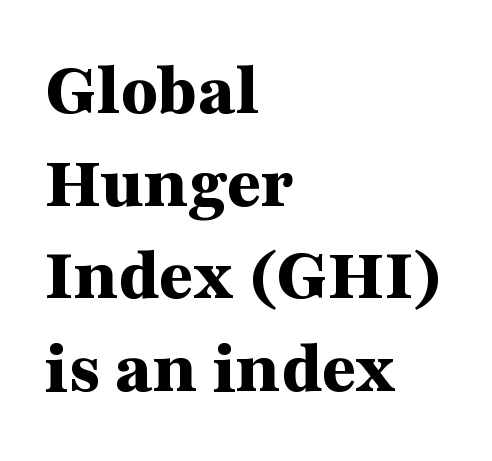
Honestly, the letter spacing is just normal — you wouldn't notice it. The specimen omits any rule beneath the text block's lines. The text block is weighted toward the left margin, trailing off unevenly rightward. What weight is shown? A full bold with thick strokes.
